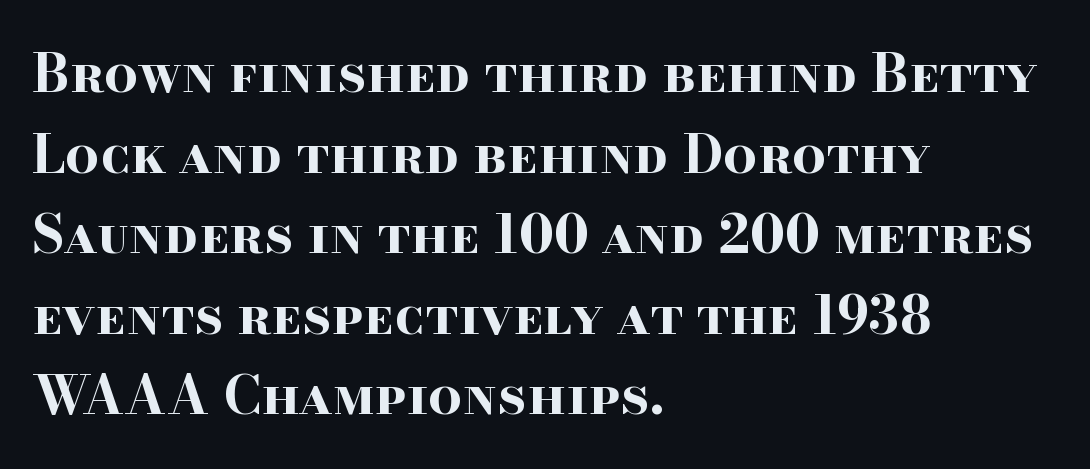
{"serif": "yes", "italic": "no", "bold": "yes", "weight": "bold", "width": "wide", "stroke_contrast": "high", "x_height": "small", "monospaced": "no", "underline": "no", "align": "left", "line_spacing": "normal", "line_spacing_ratio": 1.52, "letter_spacing": "normal", "letter_spacing_em": 0.0, "glyph_px": 53}
